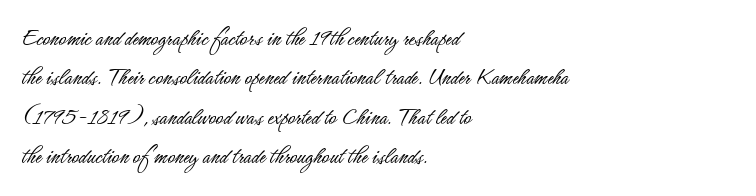
The image shows 25 px text type; set left-aligned, normal line spacing (1.58x), normal letter spacing, not underlined.
